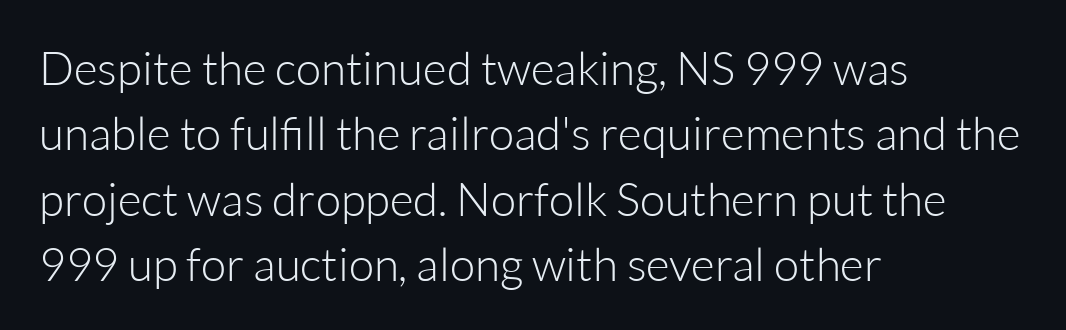
Q: Is the text bold? A: No.
Q: Is the text italic (slanted)? A: No, it is upright.
Q: Is the typeface a serif or a sans-serif typeface? A: Sans-serif.
Q: Is the text underlined? A: No.
Q: How is the paragraph aligned? A: Left-aligned.
Q: Is the spacing between letters normal or unusually wide? A: Normal.
Q: Is the spacing between lines tight, normal or loose? A: Normal.
Q: Width (condensed, normal, or wide)? A: Normal.
Q: Stroke contrast? A: Low.
Q: x-height? A: Medium.
Q: Monospaced? A: No.
